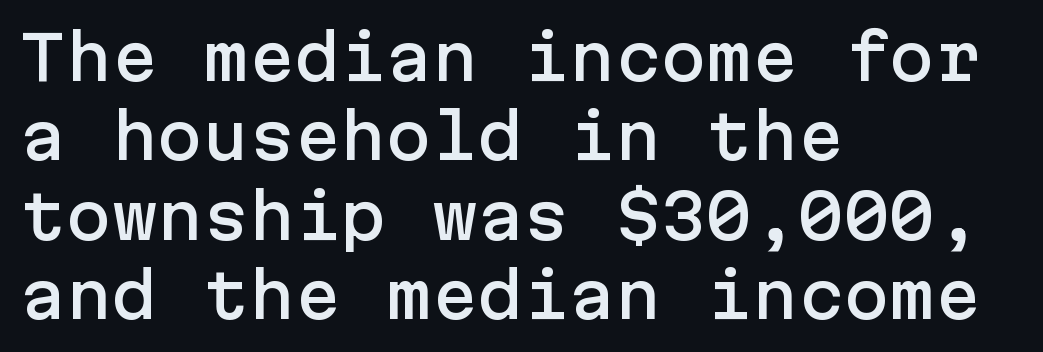
{"serif": "no", "italic": "no", "width": "normal", "stroke_contrast": "low", "x_height": "medium", "underline": "no", "align": "left", "line_spacing": "normal", "line_spacing_ratio": 1.3, "letter_spacing": "normal", "letter_spacing_em": 0.0, "glyph_px": 61}
